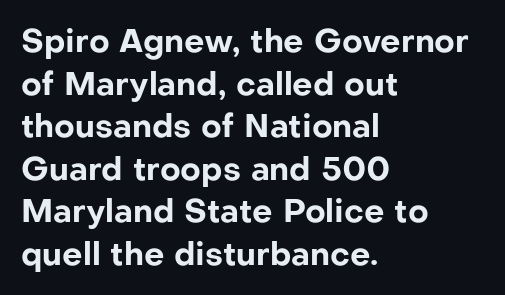
{"serif": "no", "italic": "no", "bold": "yes", "weight": "bold", "width": "normal", "stroke_contrast": "low", "x_height": "medium", "monospaced": "no", "underline": "no", "align": "left", "line_spacing": "normal", "line_spacing_ratio": 1.33, "letter_spacing": "normal", "letter_spacing_em": 0.0, "glyph_px": 32}
